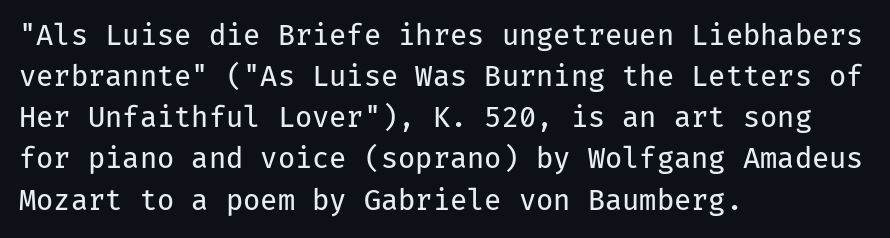
{"serif": "no", "italic": "no", "bold": "no", "weight": "regular", "width": "normal", "stroke_contrast": "low", "x_height": "medium", "monospaced": "yes", "underline": "no", "align": "left", "line_spacing": "normal", "line_spacing_ratio": 1.47, "letter_spacing": "normal", "letter_spacing_em": 0.0, "glyph_px": 28}
